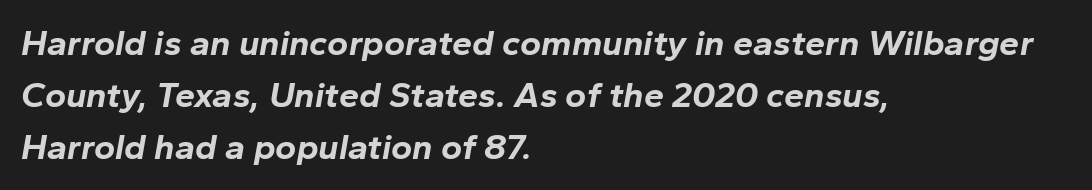
The image shows 36 px bold type, italic (leaning right); set left-aligned, normal line spacing (1.44x), normal letter spacing, not underlined; low stroke contrast and a medium x-height.
